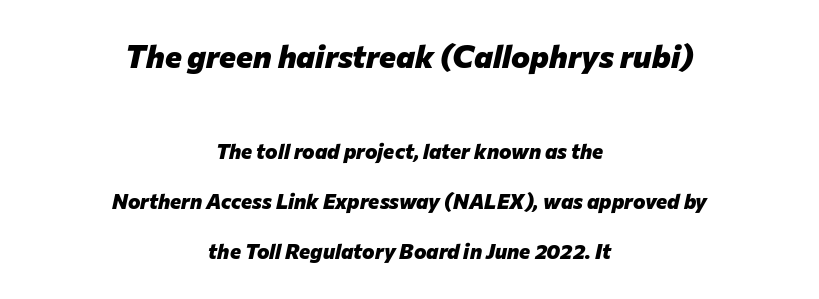
The image shows 32 px heavy type, italic (leaning right); set centered, loose line spacing (2.38x), normal letter spacing, not underlined; the first (top) block is 1.52x larger; low stroke contrast and a medium x-height.
